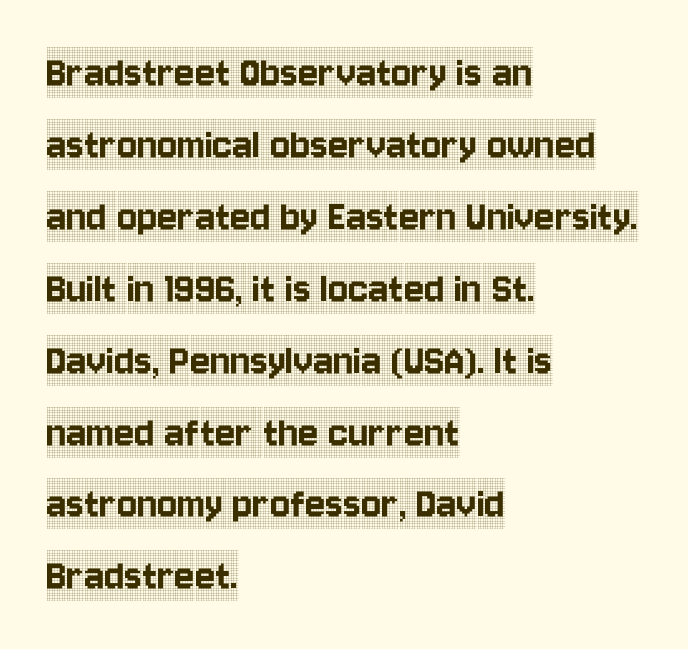
Q: Is the text italic (slanted)? A: No, it is upright.
Q: Is the typeface a serif or a sans-serif typeface? A: Serif.
Q: Is the text underlined? A: No.
Q: How is the paragraph aligned? A: Left-aligned.
Q: Is the spacing between letters normal or unusually wide? A: Normal.
Q: Is the spacing between lines tight, normal or loose? A: Normal.
Q: Width (condensed, normal, or wide)? A: Condensed.
Q: x-height? A: Large.
Q: Monospaced? A: No.
